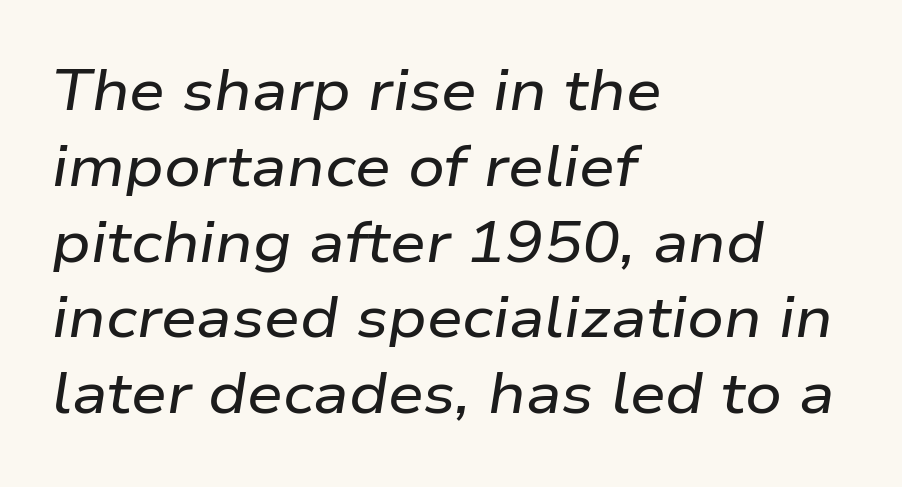
Q: Is the text italic (slanted)? A: Yes, it leans right by about 9 degrees.
Q: Is the text underlined? A: No.
Q: How is the paragraph aligned? A: Left-aligned.
Q: Is the spacing between letters normal or unusually wide? A: Normal.
Q: Is the spacing between lines tight, normal or loose? A: Normal.
Q: Width (condensed, normal, or wide)? A: Wide.
Q: Stroke contrast? A: Low.
Q: x-height? A: Medium.
Q: Monospaced? A: No.
